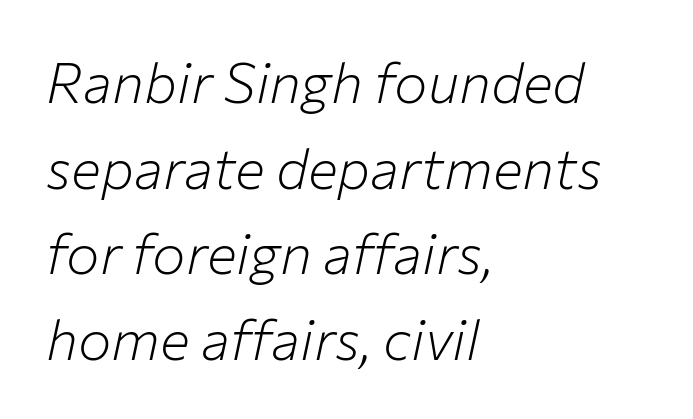
The image shows 56 px light type, italic (leaning right); set left-aligned, normal line spacing (1.53x), normal letter spacing, not underlined; low stroke contrast and a medium x-height.
